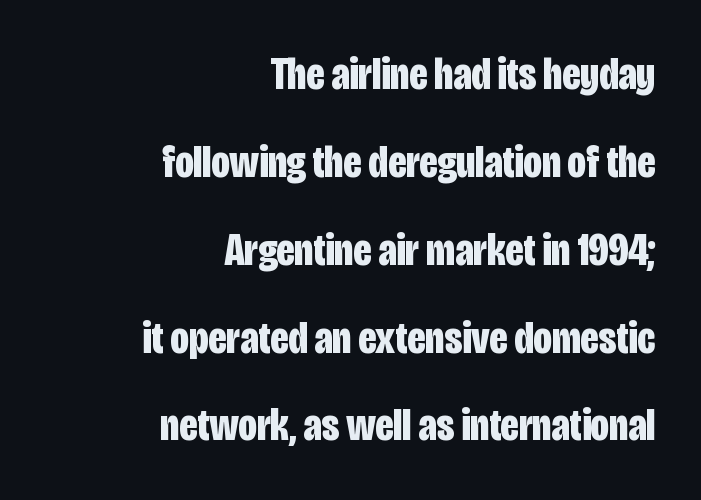
Does extra space separate the letters? No, they use regular spacing. Right-aligned paragraph, ragged on the left. Strokes here are thick enough to call this a true bold. Posture: upright roman. The space between consecutive lines is lavish.
